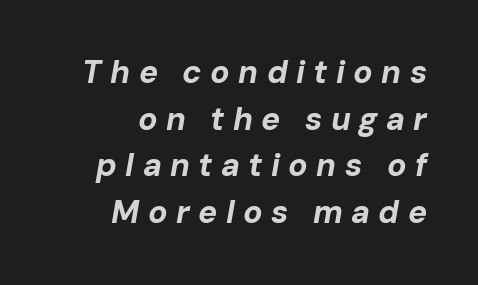
Q: Is the text bold? A: Yes.
Q: Is the text italic (slanted)? A: Yes, it leans right by about 10 degrees.
Q: Is the text underlined? A: No.
Q: How is the paragraph aligned? A: Right-aligned.
Q: Is the spacing between letters normal or unusually wide? A: Unusually wide.
Q: Is the spacing between lines tight, normal or loose? A: Normal.
Q: Width (condensed, normal, or wide)? A: Normal.
Q: Stroke contrast? A: Low.
Q: x-height? A: Medium.
Q: Monospaced? A: No.
